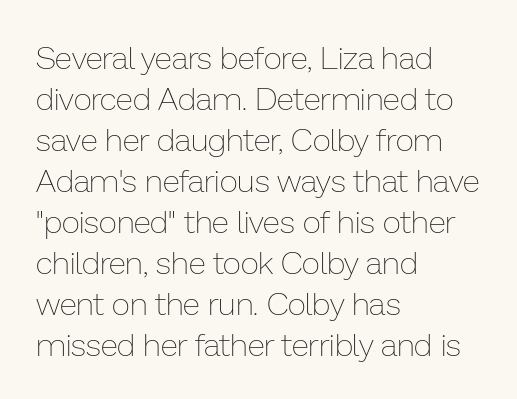
The typesetting does not lean heavy: it is not bold. No word sits above an underline. Is the letter spacing exaggerated? No — it looks like the ordinary default. Is this a fixed-width face? No — the glyphs have proportional, varying widths. Is there any slant? The stems are plumb. Alignment: flush left.
